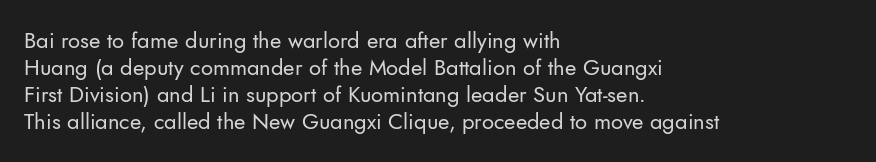
Q: Is the text bold? A: No.
Q: Is the text italic (slanted)? A: No, it is upright.
Q: Is the text underlined? A: No.
Q: How is the paragraph aligned? A: Left-aligned.
Q: Is the spacing between letters normal or unusually wide? A: Normal.
